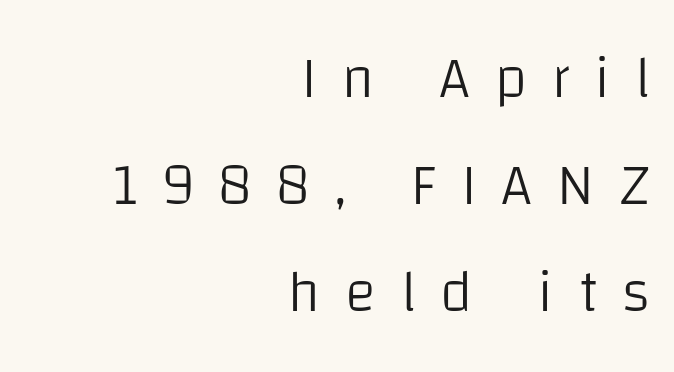
Proportional: the letters do not fall into vertical columns. Designer's note — italics off, roman on. Stem width sits at or under what a default text font uses. The passage shown has open, widely tracked lettering throughout.
